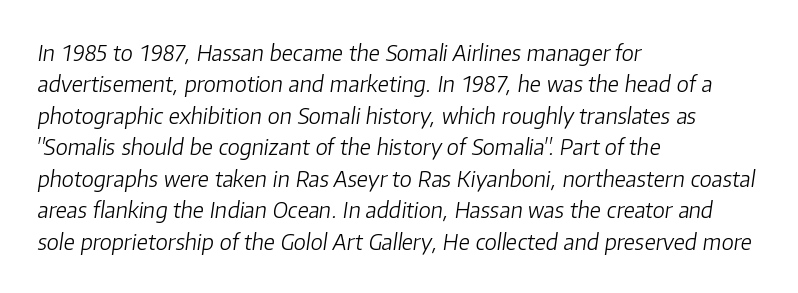
The image shows 22 px text type, italic (leaning right); set left-aligned, normal line spacing (1.43x), normal letter spacing, not underlined.
